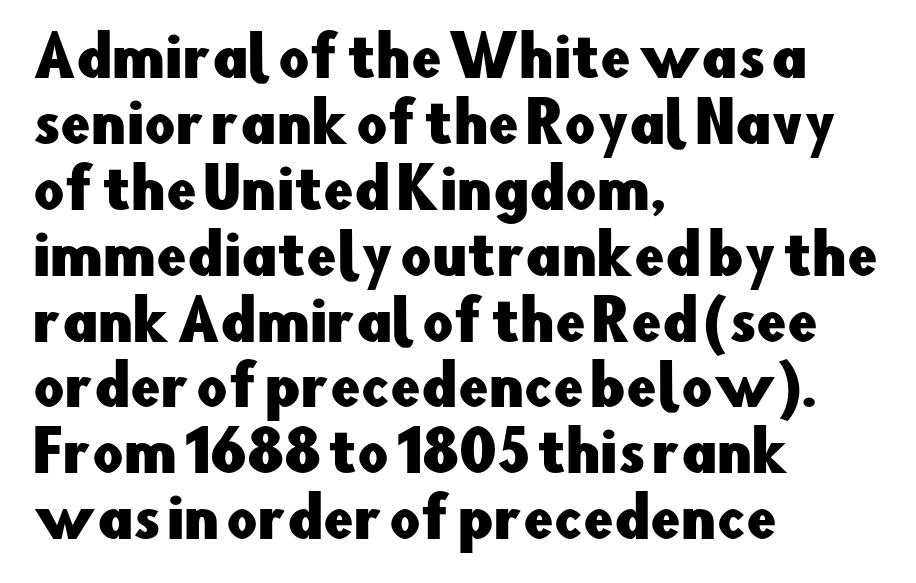
{"serif": "no", "italic": "no", "width": "normal", "stroke_contrast": "low", "x_height": "small", "monospaced": "no", "underline": "no", "align": "left", "line_spacing_ratio": 1.22, "letter_spacing": "normal", "letter_spacing_em": 0.0, "glyph_px": 54}
